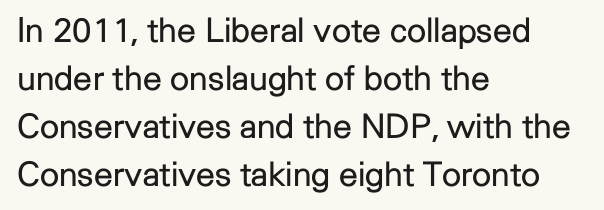
Italic? Not at all — the glyphs are vertical. The rendering uses natural spacing where letterforms have individual widths. Leftover space on each line is placed entirely after the last word. The horizontal fit of the characters is conventional and even. Does the type have serifs? No, each stem ends abruptly. Compared with a typical body face, this is equally light or lighter still.
